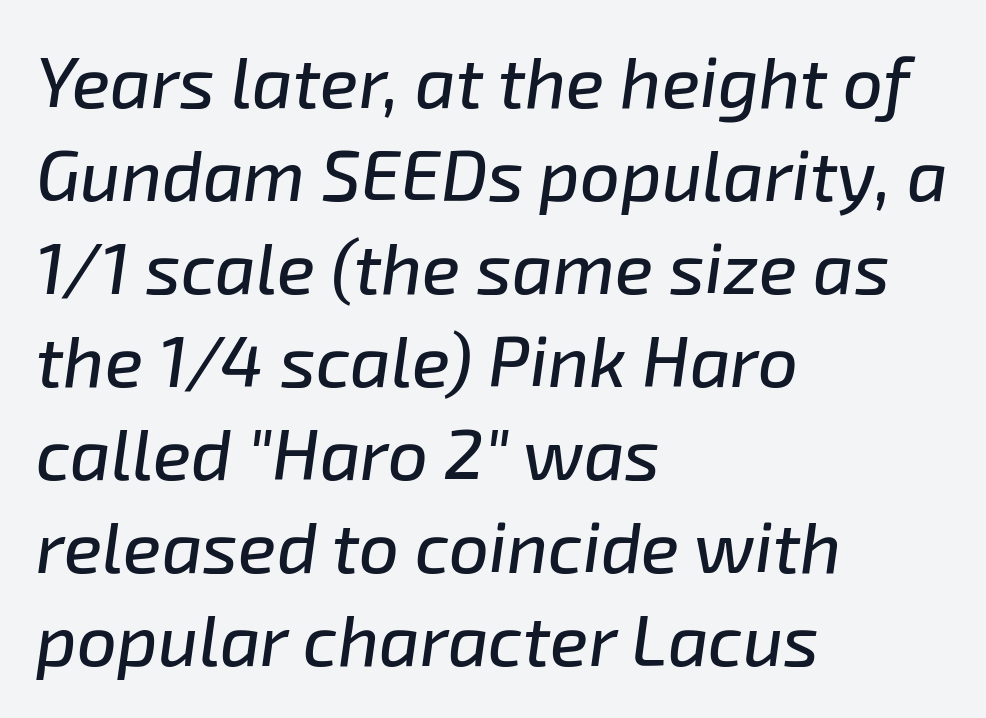
{"italic": "yes", "lean": "right", "slant_degrees": 8, "width": "normal", "stroke_contrast": "low", "x_height": "medium", "monospaced": "no", "underline": "no", "align": "left", "line_spacing": "normal", "line_spacing_ratio": 1.31, "letter_spacing": "normal", "letter_spacing_em": 0.0, "glyph_px": 71}
